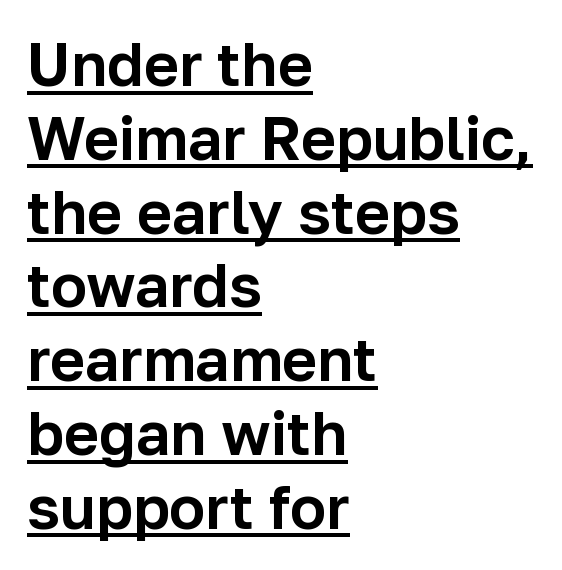
Q: Is the text italic (slanted)? A: No, it is upright.
Q: Is the typeface a serif or a sans-serif typeface? A: Sans-serif.
Q: Is the text underlined? A: Yes.
Q: How is the paragraph aligned? A: Left-aligned.
Q: Is the spacing between letters normal or unusually wide? A: Normal.
Q: Width (condensed, normal, or wide)? A: Normal.
Q: Stroke contrast? A: Low.
Q: x-height? A: Medium.
Q: Monospaced? A: No.
